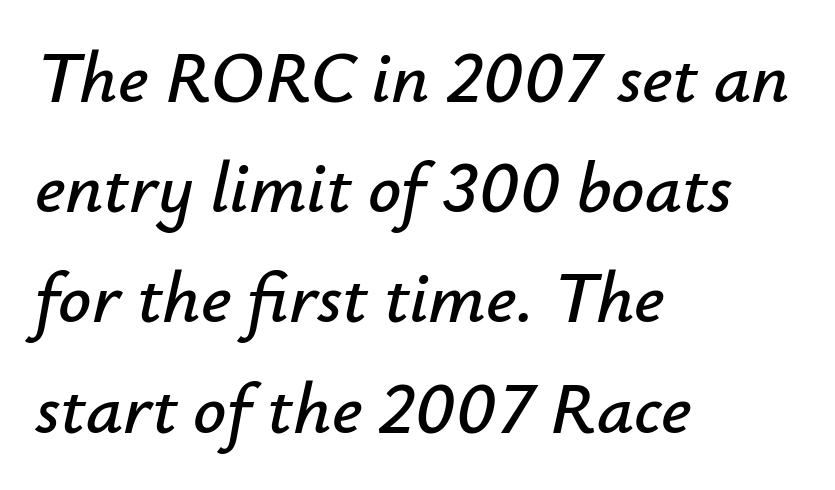
The paragraph shown leans on its left margin. Type without underlining. Every character sits at an angle, as italics do. Tracking value appears to be zero — textbook default spacing. Proportional: the letters do not fall into vertical columns. Vertically, the passage feels balanced, rows spaced as you'd expect.
